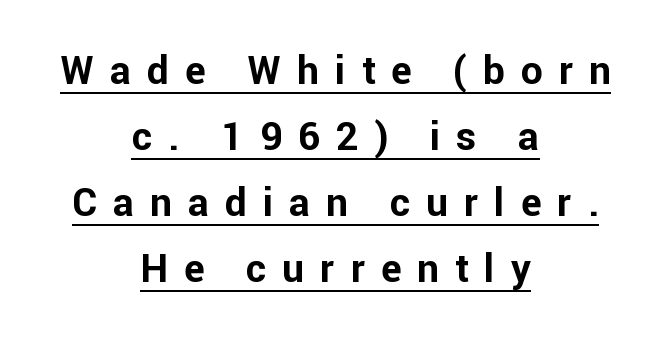
{"serif": "no", "italic": "no", "bold": "yes", "weight": "bold", "width": "normal", "stroke_contrast": "low", "x_height": "medium", "monospaced": "no", "underline": "yes", "align": "center", "line_spacing": "normal", "line_spacing_ratio": 1.69, "letter_spacing": "wide", "letter_spacing_em": 0.41, "glyph_px": 39}
